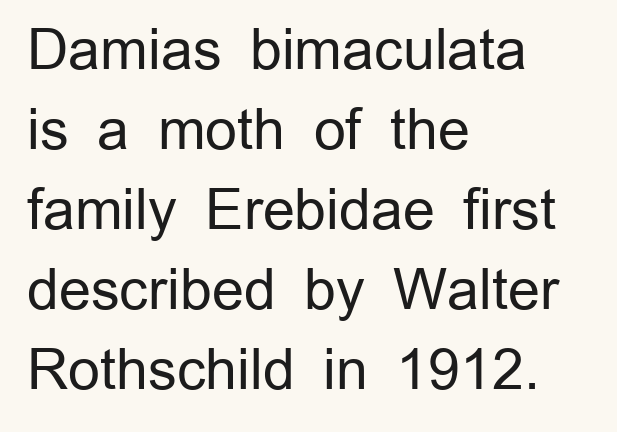
The image shows 56 px regular-weight sans-serif type, upright; set left-aligned, normal line spacing (1.43x), normal letter spacing, not underlined; low stroke contrast and a medium x-height.
